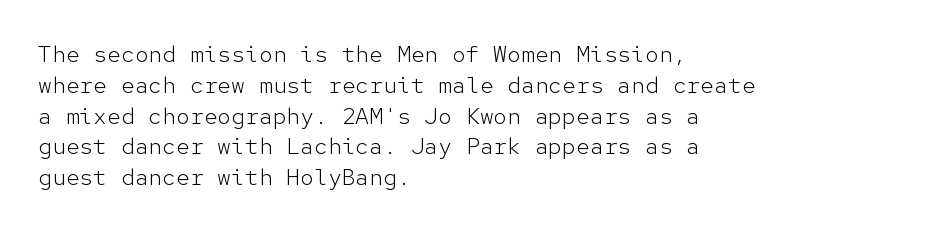
The image shows 23 px text type, upright; set left-aligned, normal line spacing (1.34x), normal letter spacing, not underlined.
